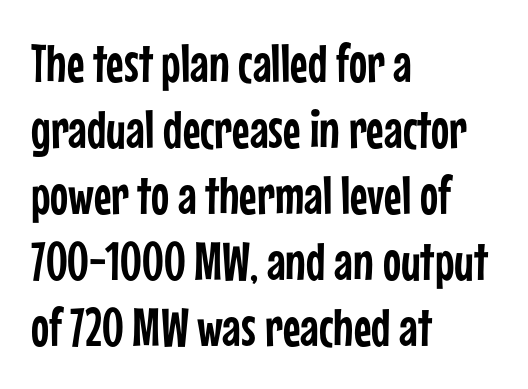
{"serif": "no", "italic": "no", "width": "condensed", "stroke_contrast": "low", "x_height": "medium", "monospaced": "no", "underline": "no", "align": "left", "line_spacing_ratio": 1.22, "letter_spacing": "normal", "letter_spacing_em": 0.0, "glyph_px": 54}
